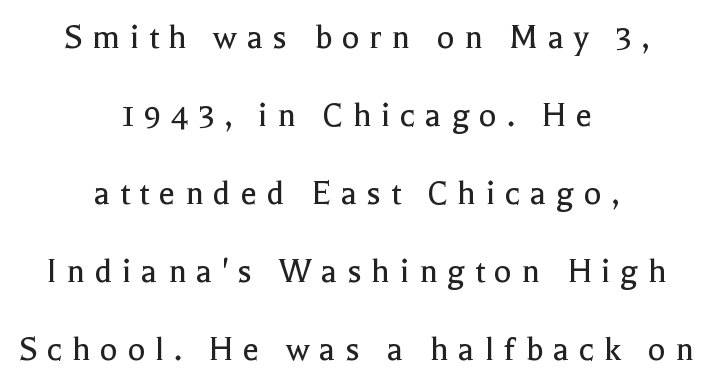
Character widths vary here, with narrow letters taking less room than wide ones. The type family on display is of the serif kind. The text block is weighted toward neither margin, spreading evenly from the middle. These glyphs show unthickened strokes, regular width or finer. Is there much room between lines? Yes — plenty of vertical air separates them. The rendering inserts visible extra space after every character.
